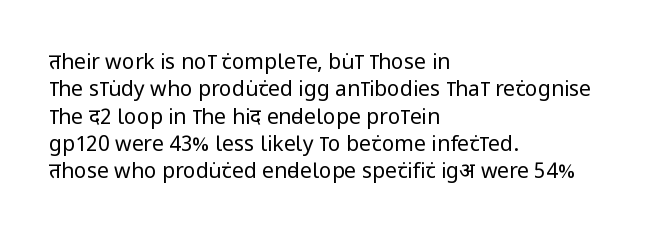
The image shows 21 px text type, upright; set left-aligned, normal line spacing (1.3x), normal letter spacing, not underlined.
